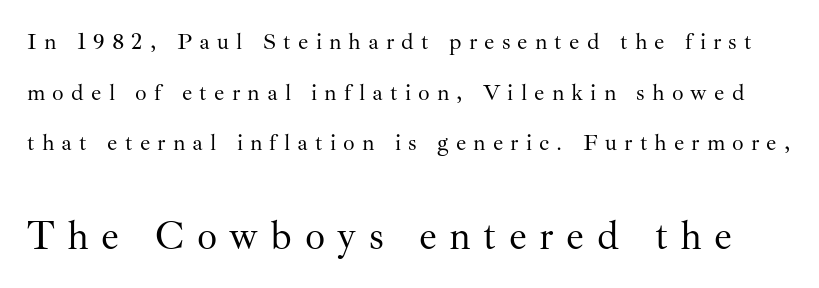
{"serif": "yes", "italic": "no", "bold": "no", "weight": "regular", "width": "normal", "stroke_contrast": "medium", "x_height": "small", "monospaced": "no", "underline": "no", "line_spacing": "loose", "line_spacing_ratio": 2.2, "letter_spacing": "wide", "letter_spacing_em": 0.31, "larger_block": "second", "size_ratio": 1.74, "glyph_px": 40}
